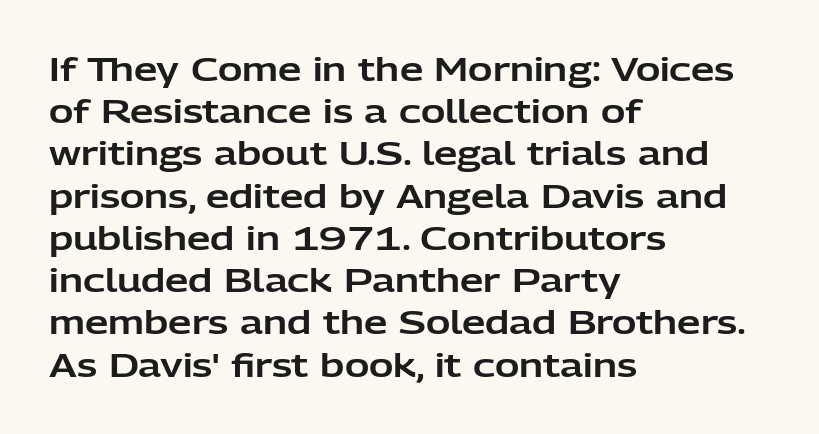
The image shows 33 px sans-serif type, upright; set left-aligned, normal line spacing (1.28x), normal letter spacing, not underlined; low stroke contrast and a medium x-height.
